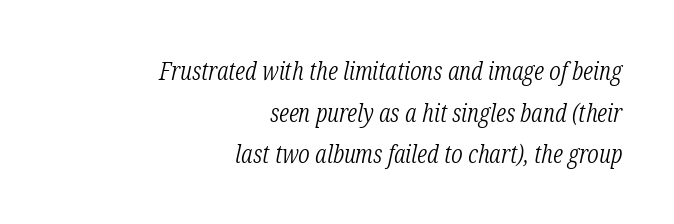
Q: Is the text bold? A: No.
Q: Is the text italic (slanted)? A: Yes, it leans right by about 12 degrees.
Q: Is the text underlined? A: No.
Q: How is the paragraph aligned? A: Right-aligned.
Q: Is the spacing between letters normal or unusually wide? A: Normal.
Q: Is the spacing between lines tight, normal or loose? A: Normal.
